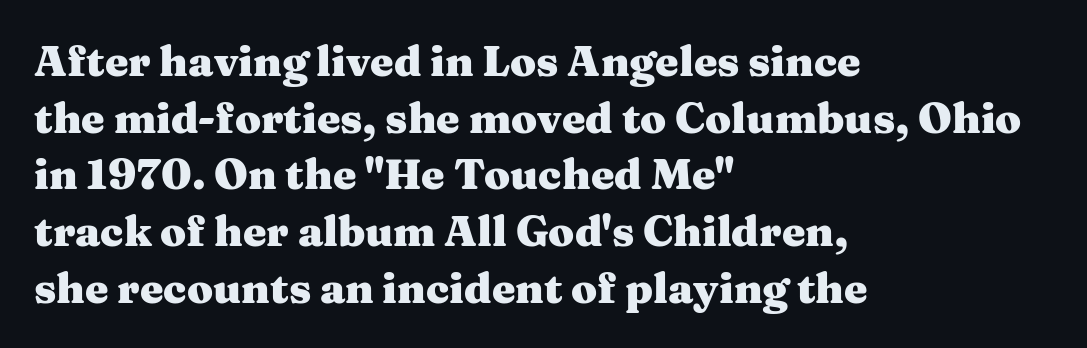
The setting favours the left margin, as ordinary paragraphs usually do. A typesetter would call this proportional, since set widths differ per character. Strokes here are thick enough to call this a true bold. The strip under each line holds only bare page.
